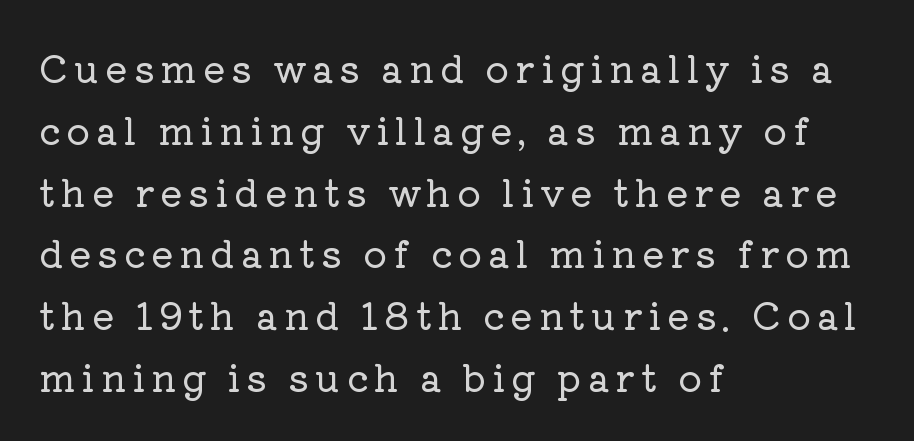
The image shows 37 px serif type, upright; set left-aligned, normal line spacing (1.67x), not underlined; low stroke contrast and a medium x-height.
